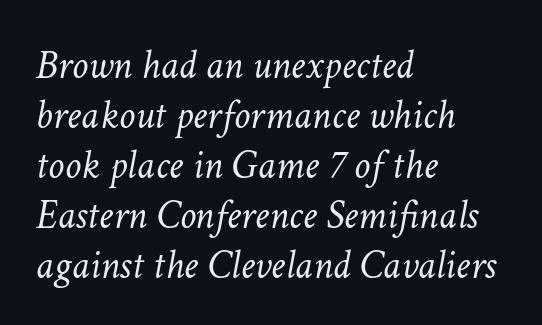
Q: Is the text bold? A: No.
Q: Is the text italic (slanted)? A: Yes, it leans right by about 11 degrees.
Q: Is the text underlined? A: No.
Q: How is the paragraph aligned? A: Left-aligned.
Q: Is the spacing between letters normal or unusually wide? A: Normal.
Q: Width (condensed, normal, or wide)? A: Normal.
Q: Stroke contrast? A: Low.
Q: x-height? A: Medium.
Q: Monospaced? A: No.
